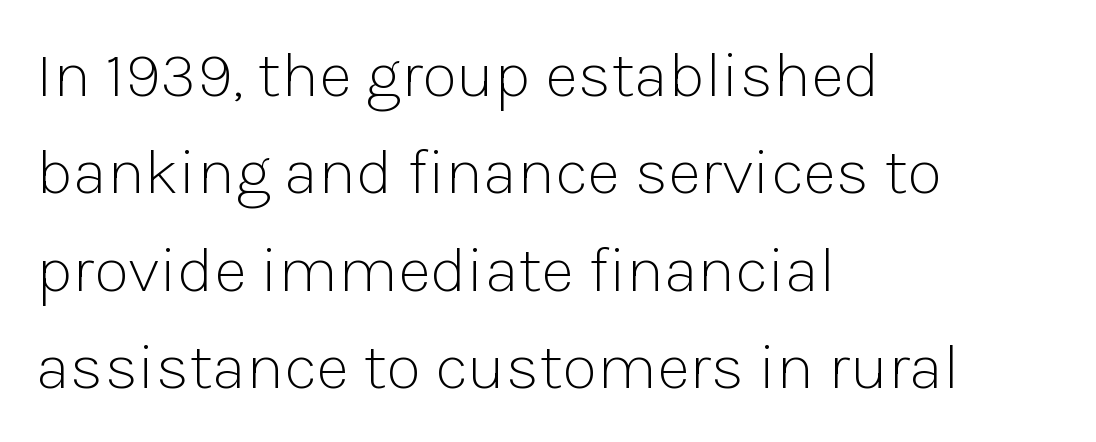
{"serif": "no", "italic": "no", "bold": "no", "weight": "light", "width": "normal", "stroke_contrast": "low", "x_height": "medium", "monospaced": "no", "underline": "no", "align": "left", "line_spacing": "normal", "line_spacing_ratio": 1.5, "letter_spacing": "normal", "letter_spacing_em": 0.0, "glyph_px": 65}
